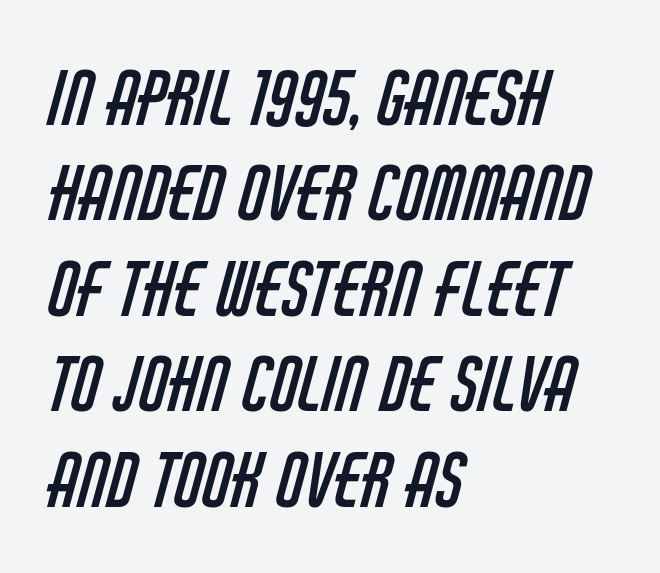
Q: Is the text bold? A: No.
Q: Is the typeface a serif or a sans-serif typeface? A: Sans-serif.
Q: Is the text underlined? A: No.
Q: How is the paragraph aligned? A: Left-aligned.
Q: Is the spacing between letters normal or unusually wide? A: Normal.
Q: Is the spacing between lines tight, normal or loose? A: Normal.
Q: Width (condensed, normal, or wide)? A: Condensed.
Q: Stroke contrast? A: Low.
Q: x-height? A: Large.
Q: Monospaced? A: No.
